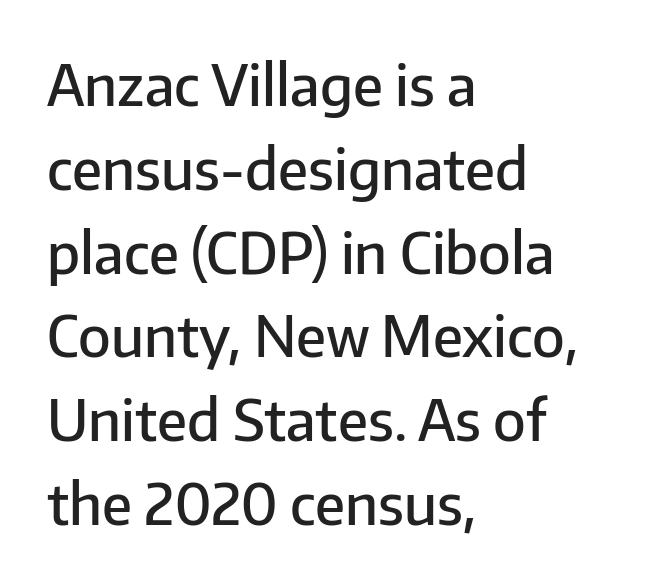
The image shows 57 px semibold sans-serif type, upright; set left-aligned, normal line spacing (1.47x), normal letter spacing, not underlined; low stroke contrast and a medium x-height.
